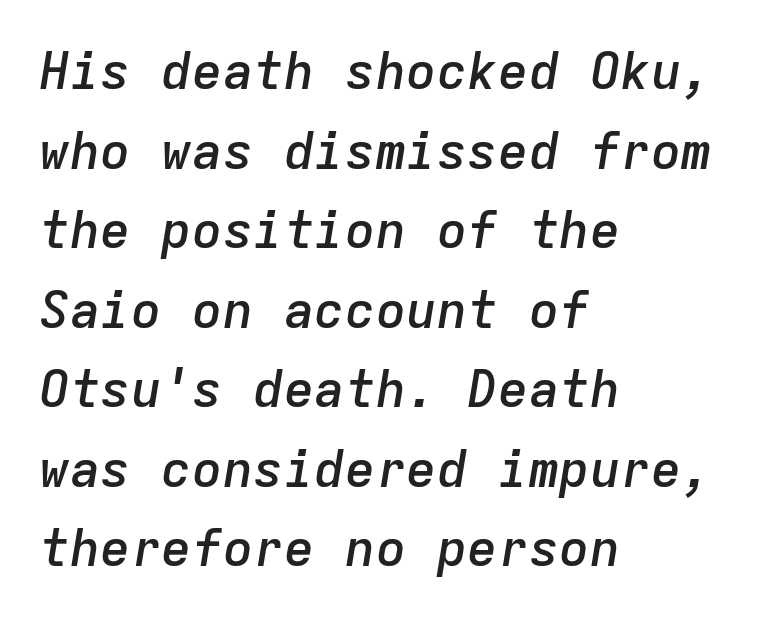
The image shows 51 px semibold type, italic (leaning right), monospaced; set left-aligned, normal line spacing (1.56x), normal letter spacing, not underlined; low stroke contrast and a medium x-height.
